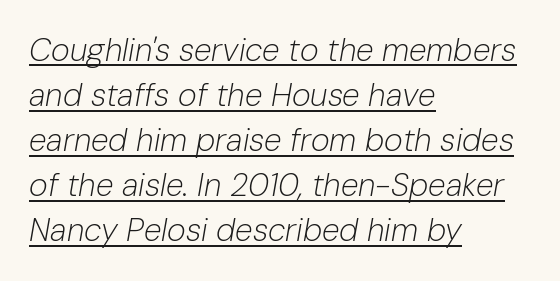
The image shows 32 px light type, italic (leaning right); set left-aligned, normal line spacing (1.41x), normal letter spacing, underlined; low stroke contrast and a medium x-height.
